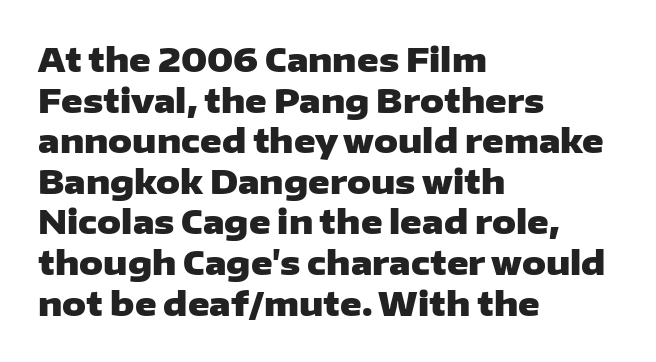
{"serif": "no", "italic": "no", "bold": "yes", "weight": "heavy", "width": "wide", "stroke_contrast": "low", "x_height": "medium", "monospaced": "no", "underline": "no", "align": "left", "line_spacing_ratio": 1.23, "letter_spacing": "normal", "letter_spacing_em": 0.0, "glyph_px": 33}
